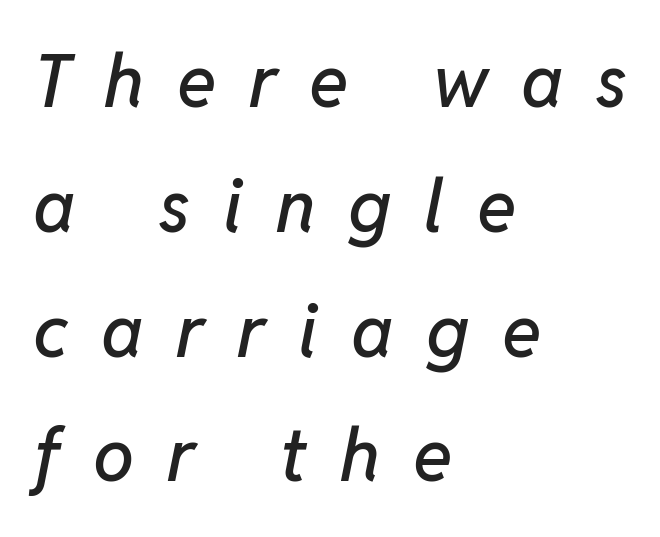
If you drew a line through each stem, it would be angled. The text block is weighted toward the left margin, trailing off unevenly rightward. Bare-footed words on every line. The tracking jumps out immediately: characters are airy and widely separated.
